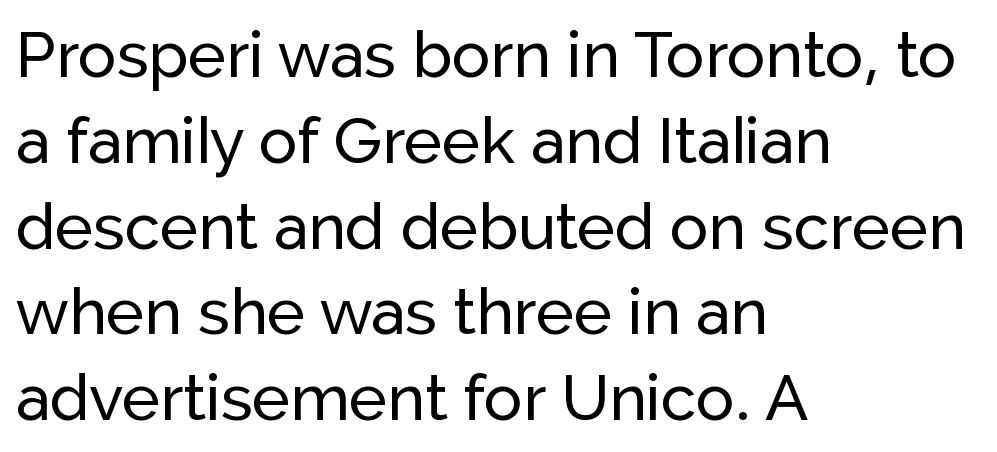
The image shows 64 px sans-serif type, upright; set left-aligned, normal line spacing (1.34x), normal letter spacing, not underlined; low stroke contrast and a medium x-height.
